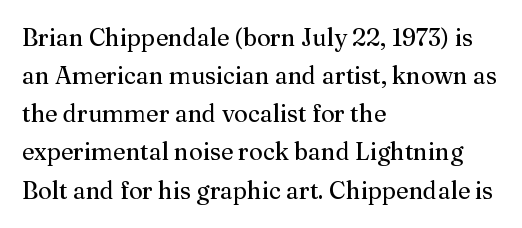
The image shows 24 px text type, upright; set left-aligned, normal line spacing (1.59x), normal letter spacing, not underlined.
